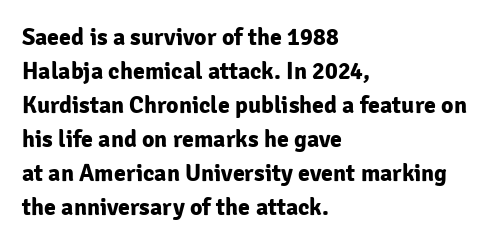
The image shows 24 px bold type, upright; set left-aligned, normal line spacing (1.42x), normal letter spacing, not underlined.
